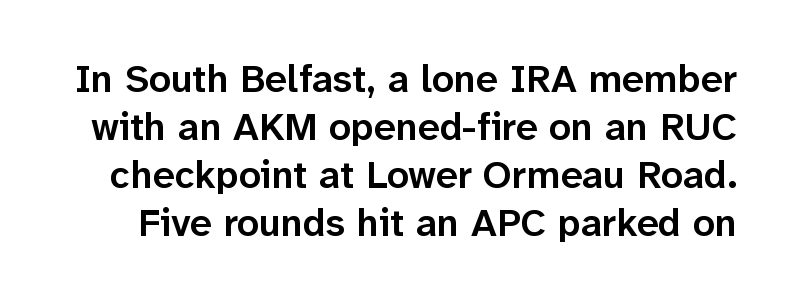
{"serif": "no", "italic": "no", "bold": "semi", "weight": "semibold", "width": "normal", "stroke_contrast": "low", "x_height": "medium", "monospaced": "no", "underline": "no", "line_spacing_ratio": 1.23, "letter_spacing": "normal", "letter_spacing_em": 0.0, "glyph_px": 39}
